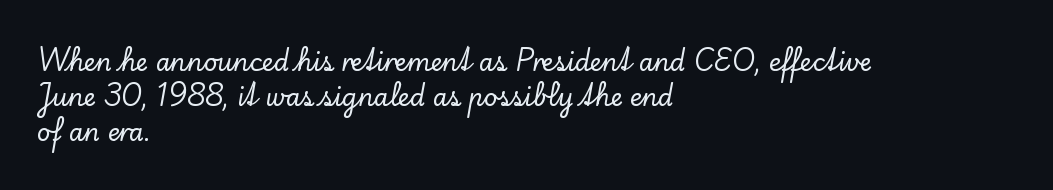
This sample keeps an unexceptional amount of space between lines. These lines keep a tight, regular rhythm from letter to letter. Reading down the block, your eye returns to a fixed left position each line. The string is rendered with underlining switched off.
